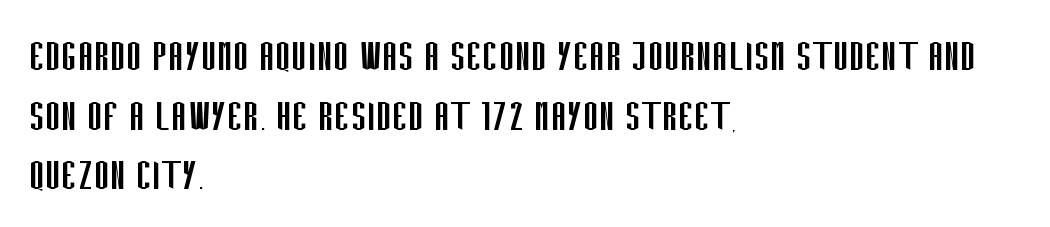
No feet cap the strokes, marking this as sans-serif type. Rule under the text: the space is simply empty. Vertical strokes here are truly vertical. In CSS terms this would be text-align: left. Looks like regular typesetting: each glyph gets only the width it needs.
